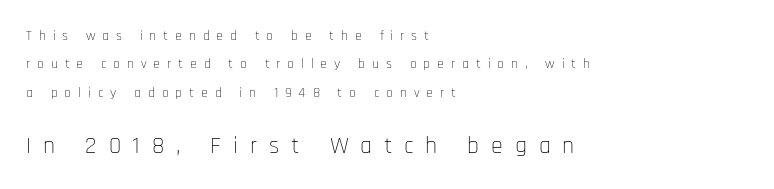
Q: Is the text bold? A: No.
Q: Is the text italic (slanted)? A: No, it is upright.
Q: Is the text underlined? A: No.
Q: How is the paragraph aligned? A: Left-aligned.
Q: Is the spacing between letters normal or unusually wide? A: Unusually wide.
Q: Is the spacing between lines tight, normal or loose? A: Loose.
Q: Which block of text is set in a larger size, the first (top) or the second (bottom)? A: The second (bottom) one.
